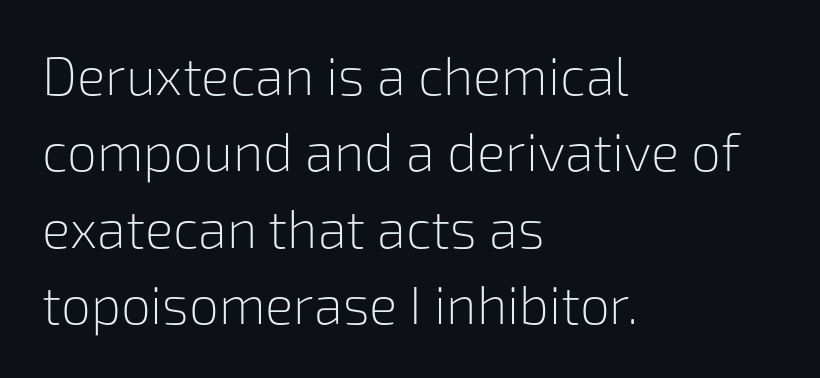
{"serif": "no", "italic": "no", "bold": "no", "weight": "light", "width": "normal", "stroke_contrast": "low", "x_height": "medium", "monospaced": "no", "underline": "no", "align": "left", "line_spacing": "normal", "line_spacing_ratio": 1.44, "letter_spacing": "normal", "letter_spacing_em": 0.0, "glyph_px": 53}
